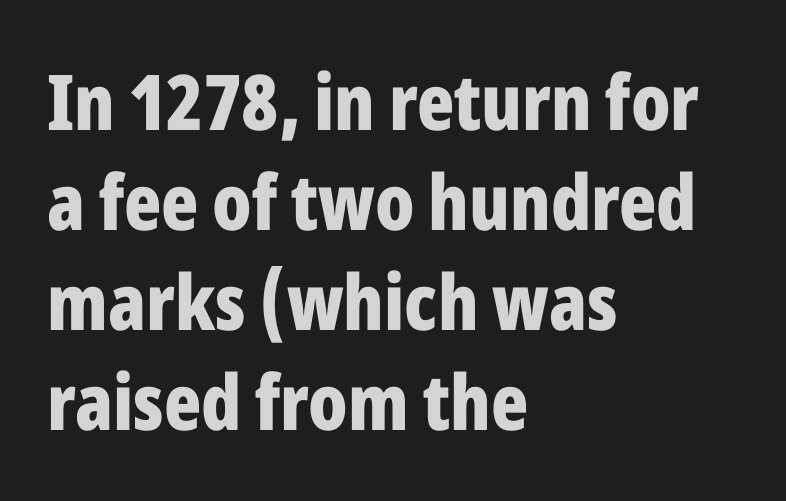
The image shows 77 px bold, condensed sans-serif type, upright; set left-aligned, normal line spacing (1.3x), normal letter spacing, not underlined; low stroke contrast and a medium x-height.
